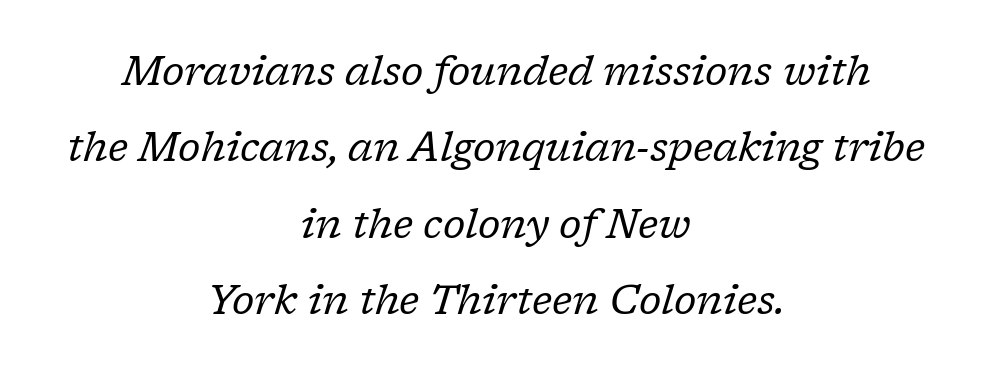
This reads as an unemphasized weight, regular at the heaviest. Horizontal alignment here is central, giving a formal, balanced look. The horizontal fit of the characters is conventional and even. Every character sits at an angle, as italics do. A bare baseline throughout the passage.
